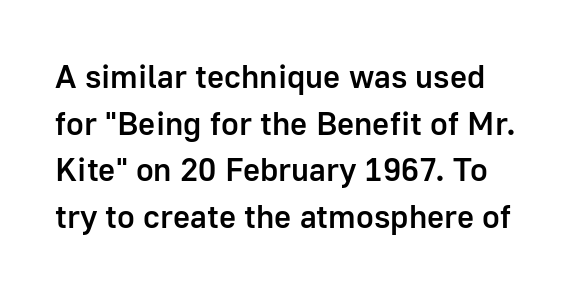
The image shows 33 px semibold sans-serif type, upright; set normal line spacing (1.41x), normal letter spacing, not underlined; low stroke contrast and a medium x-height.
